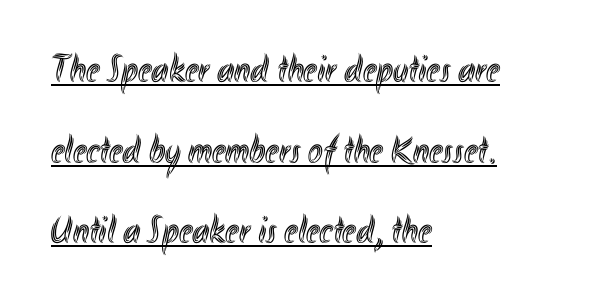
{"width": "condensed", "x_height": "small", "monospaced": "no", "underline": "yes", "align": "left", "line_spacing": "loose", "line_spacing_ratio": 2.07, "letter_spacing": "normal", "letter_spacing_em": 0.0, "glyph_px": 39}
